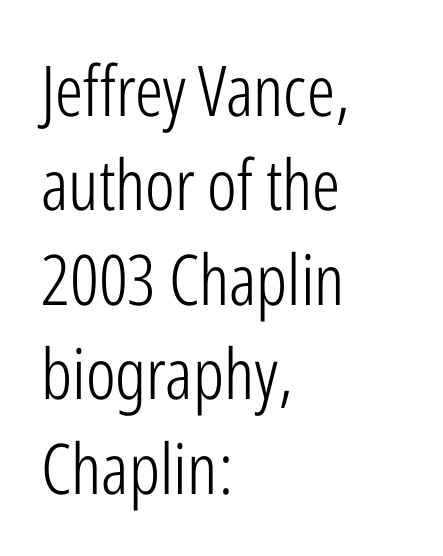
Letter spacing: default. Nothing heavy about these letters — not bold at all. Interline gaps are of average width in this sample. The rendering anchors every line to the left-hand side.
